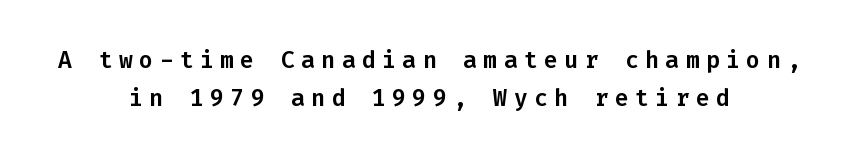
Q: Is the text italic (slanted)? A: No, it is upright.
Q: Is the text underlined? A: No.
Q: How is the paragraph aligned? A: Centered.
Q: Is the spacing between letters normal or unusually wide? A: Unusually wide.
Q: Is the spacing between lines tight, normal or loose? A: Normal.
